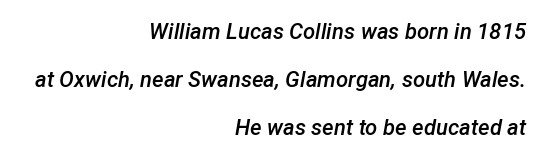
{"italic": "yes", "lean": "right", "slant_degrees": 12, "bold": "semi", "underline": "no", "align": "right", "line_spacing": "loose", "line_spacing_ratio": 2.18, "letter_spacing": "normal", "letter_spacing_em": 0.0, "glyph_px": 22}
